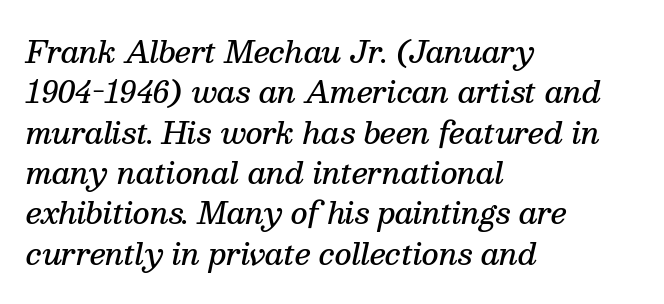
{"serif": "yes", "italic": "yes", "lean": "right", "slant_degrees": 13, "bold": "semi", "weight": "semibold", "width": "normal", "stroke_contrast": "medium", "x_height": "medium", "monospaced": "no", "underline": "no", "align": "left", "line_spacing": "normal", "line_spacing_ratio": 1.39, "letter_spacing": "normal", "letter_spacing_em": 0.0, "glyph_px": 29}
